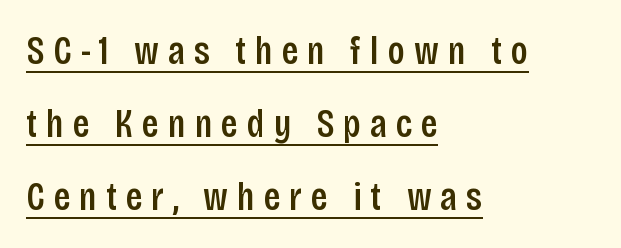
{"serif": "no", "italic": "no", "bold": "semi", "weight": "semibold", "width": "condensed", "stroke_contrast": "low", "x_height": "large", "monospaced": "no", "underline": "yes", "align": "left", "line_spacing_ratio": 1.83, "letter_spacing": "wide", "letter_spacing_em": 0.22, "glyph_px": 40}
